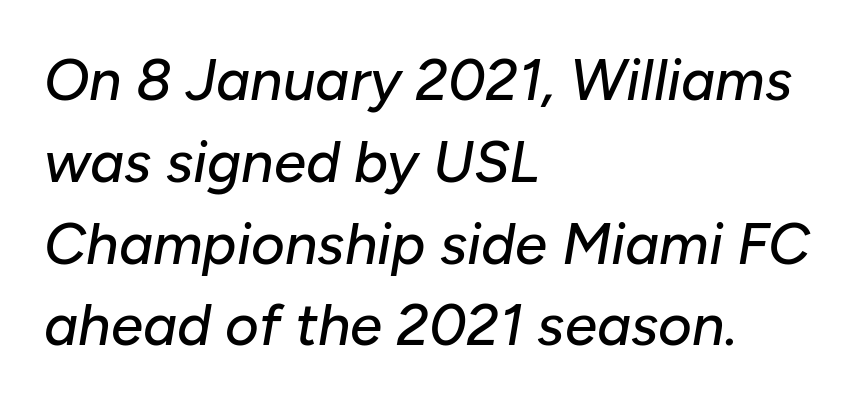
The image shows 58 px text type, italic (leaning right); set left-aligned, normal line spacing (1.41x), normal letter spacing, not underlined; low stroke contrast and a medium x-height.
